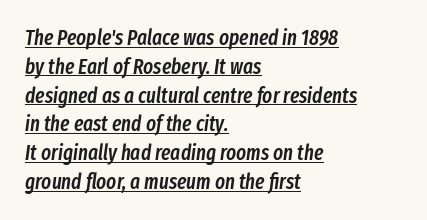
The tracking reads as untouched default to a designer's eye. Honestly, the underline is the first thing you notice here. These lines are set flush left with a ragged right edge. As a designer I'd log this as weight 600, semibold. The block of text has a typical density, with ordinary space between rows. You can tell it's italic because the verticals aren't actually vertical.
